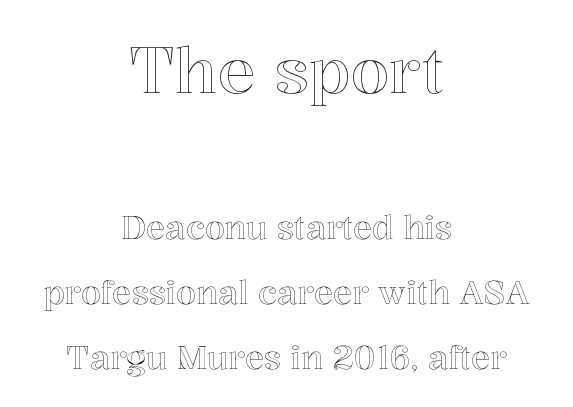
Designer's note — italics off, roman on. Is the letter spacing exaggerated? No — it looks like the ordinary default. Quick note: interline space is abundant. Is this a fixed-width face? No — the glyphs have proportional, varying widths.
